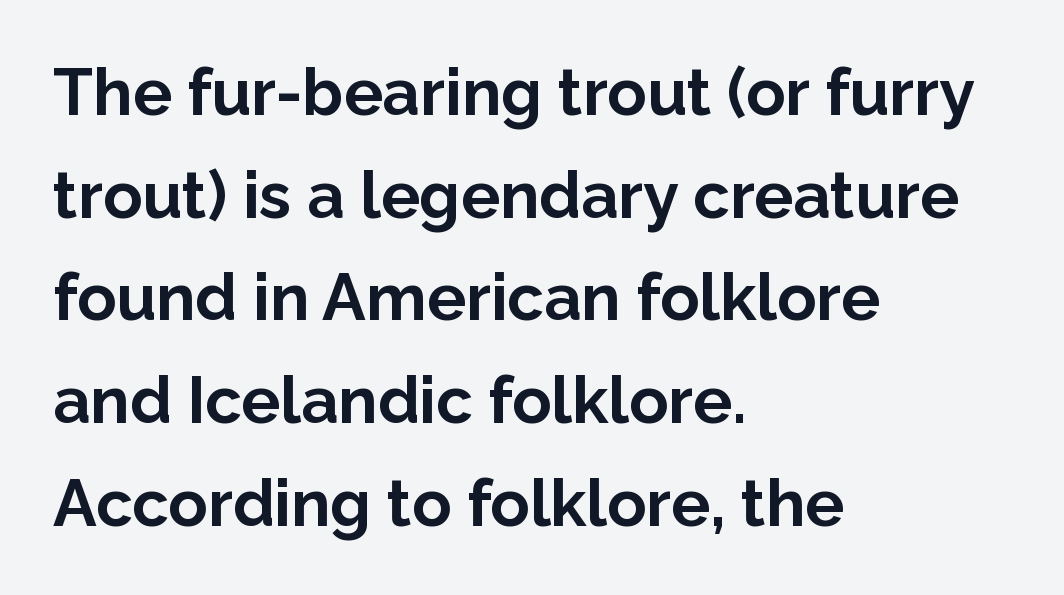
The image shows 65 px bold sans-serif type, upright; set left-aligned, normal line spacing (1.58x), normal letter spacing, not underlined; low stroke contrast and a medium x-height.
